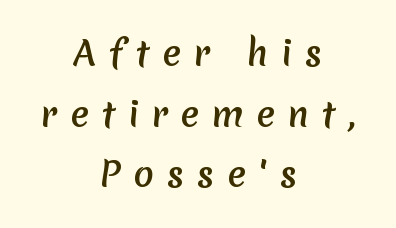
Both edges are ragged and mirror each other, which tells us the setting is centered. The type family on display is of the sans-serif kind. The strip under each line holds only bare page. You could not count columns in this text — the font is proportionally spaced. Caption: expanded tracking, letters set apart.
